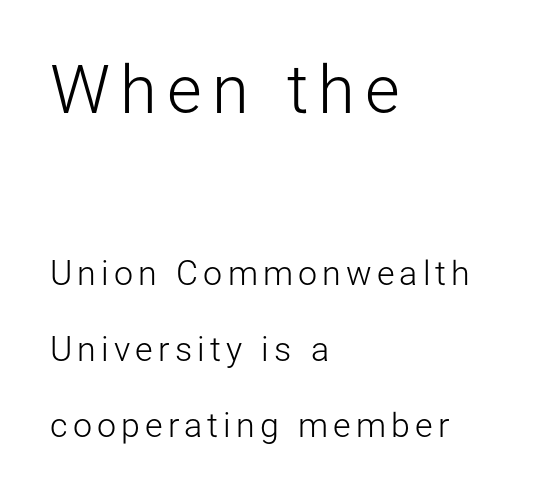
{"serif": "no", "italic": "no", "bold": "no", "weight": "light", "width": "normal", "stroke_contrast": "low", "x_height": "medium", "monospaced": "no", "underline": "no", "align": "left", "line_spacing": "loose", "line_spacing_ratio": 2.23, "larger_block": "first", "size_ratio": 1.97, "glyph_px": 67}
